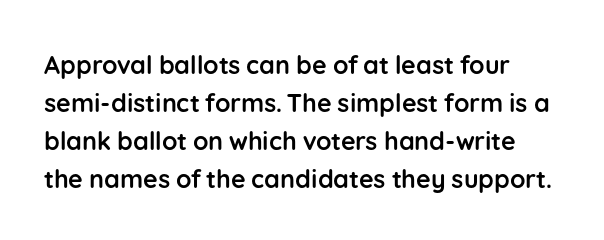
The words here are not underlined. The typesetting leans heavy: a genuine bold. The lines sit at an ordinary, default distance from one another. Observe the ordinary spacing: letters are neighbours, not strangers. Vertical strokes here are truly vertical.
